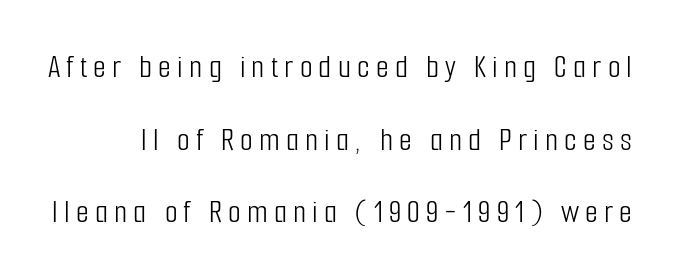
The characters display no serif detailing; their extremities are plain. Do the characters align in a grid? No, the font is proportional. Anything drawn beneath the words? Only blank space. The weight tops out at a normal text grade. The type sits square on the baseline with zero lean.
